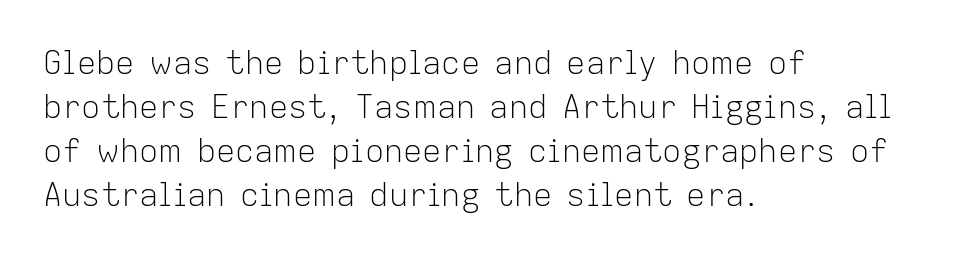
Each letter keeps its own natural width here, so spacing adapts to shape. Compared with typical paragraphs, the rows here are spaced about the same. The string is rendered with underlining switched off. Weight: regular or lighter. Default kerning and tracking; the words read as compact shapes.
